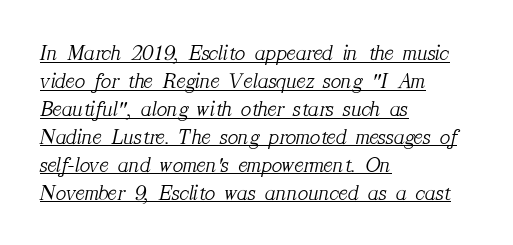
{"italic": "yes", "lean": "right", "slant_degrees": 12, "bold": "no", "underline": "yes", "align": "left", "line_spacing": "normal", "line_spacing_ratio": 1.27, "letter_spacing": "normal", "letter_spacing_em": 0.0, "glyph_px": 22}
